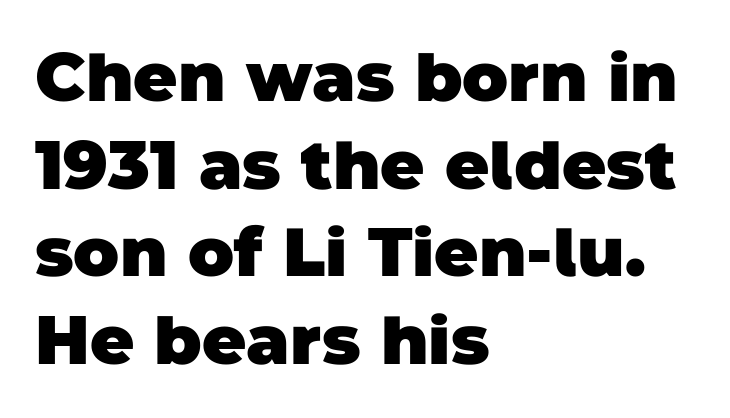
The image shows 68 px heavy sans-serif type; set left-aligned, normal line spacing (1.29x), normal letter spacing, not underlined; low stroke contrast and a large x-height.
